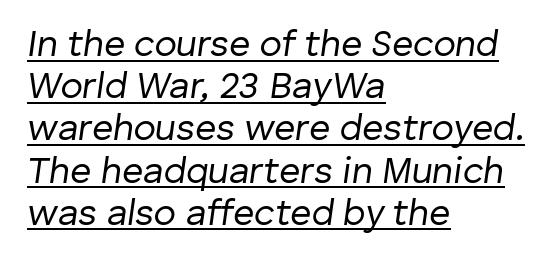
Every row of glyphs begins at an identical x-position on the left. Note the varied advance widths — an 'i' is clearly narrower than an 'm'. The space between consecutive lines is stingy. The characters are drawn with everyday or finer stroke widths.
